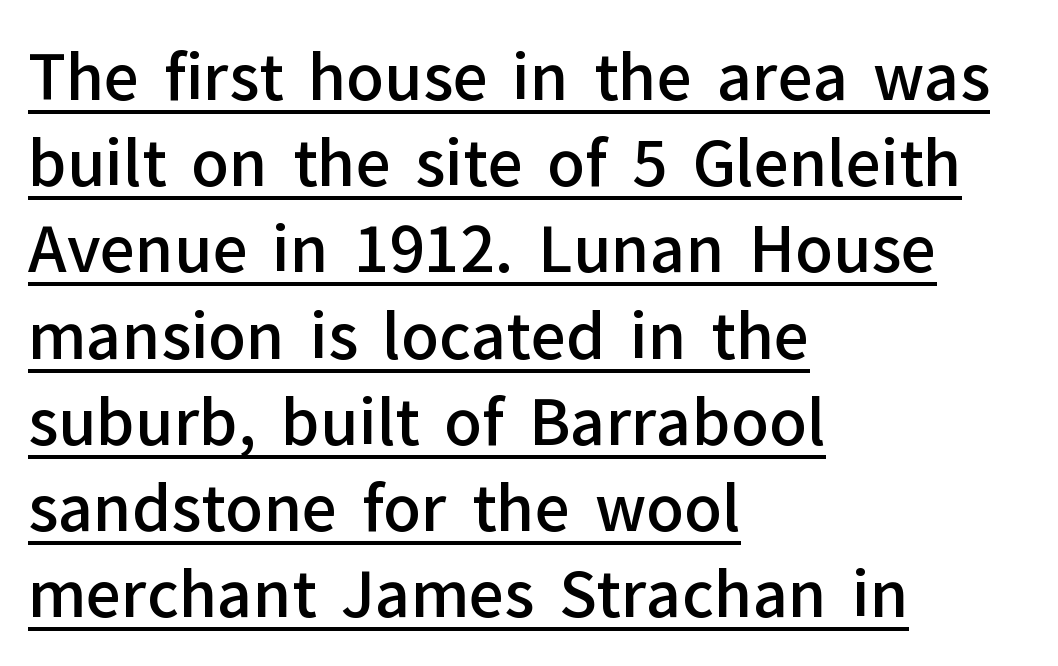
Q: Is the text bold? A: Semi-bold.
Q: Is the text italic (slanted)? A: No, it is upright.
Q: Is the typeface a serif or a sans-serif typeface? A: Sans-serif.
Q: Is the text underlined? A: Yes.
Q: How is the paragraph aligned? A: Left-aligned.
Q: Is the spacing between letters normal or unusually wide? A: Normal.
Q: Is the spacing between lines tight, normal or loose? A: Normal.
Q: Width (condensed, normal, or wide)? A: Normal.
Q: Stroke contrast? A: Low.
Q: x-height? A: Medium.
Q: Monospaced? A: No.
